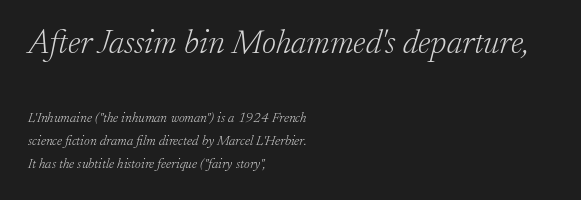
{"serif": "yes", "italic": "yes", "lean": "right", "slant_degrees": 17, "bold": "no", "weight": "light", "width": "normal", "stroke_contrast": "low", "x_height": "small", "monospaced": "no", "underline": "no", "align": "left", "line_spacing": "normal", "line_spacing_ratio": 1.64, "letter_spacing": "normal", "letter_spacing_em": 0.0, "larger_block": "first", "size_ratio": 2.43, "glyph_px": 34}
